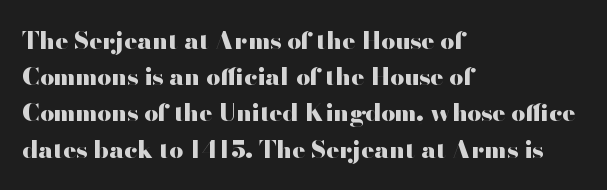
Q: Is the text bold? A: Yes.
Q: Is the text italic (slanted)? A: No, it is upright.
Q: Is the text underlined? A: No.
Q: How is the paragraph aligned? A: Left-aligned.
Q: Is the spacing between letters normal or unusually wide? A: Normal.
Q: Is the spacing between lines tight, normal or loose? A: Normal.
